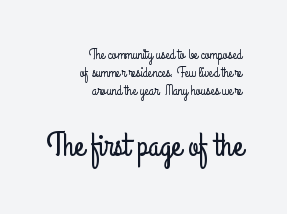
Q: Is the typeface a serif or a sans-serif typeface? A: Sans-serif.
Q: Is the text underlined? A: No.
Q: How is the paragraph aligned? A: Right-aligned.
Q: Is the spacing between letters normal or unusually wide? A: Normal.
Q: Is the spacing between lines tight, normal or loose? A: Normal.
Q: Which block of text is set in a larger size, the first (top) or the second (bottom)? A: The second (bottom) one.
Q: Width (condensed, normal, or wide)? A: Condensed.
Q: Stroke contrast? A: Low.
Q: x-height? A: Small.
Q: Monospaced? A: No.
